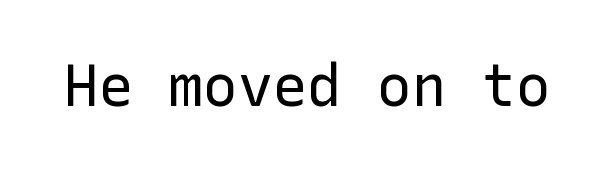
The image shows 58 px regular-weight sans-serif type, upright; set normal letter spacing, not underlined; low stroke contrast and a medium x-height.
